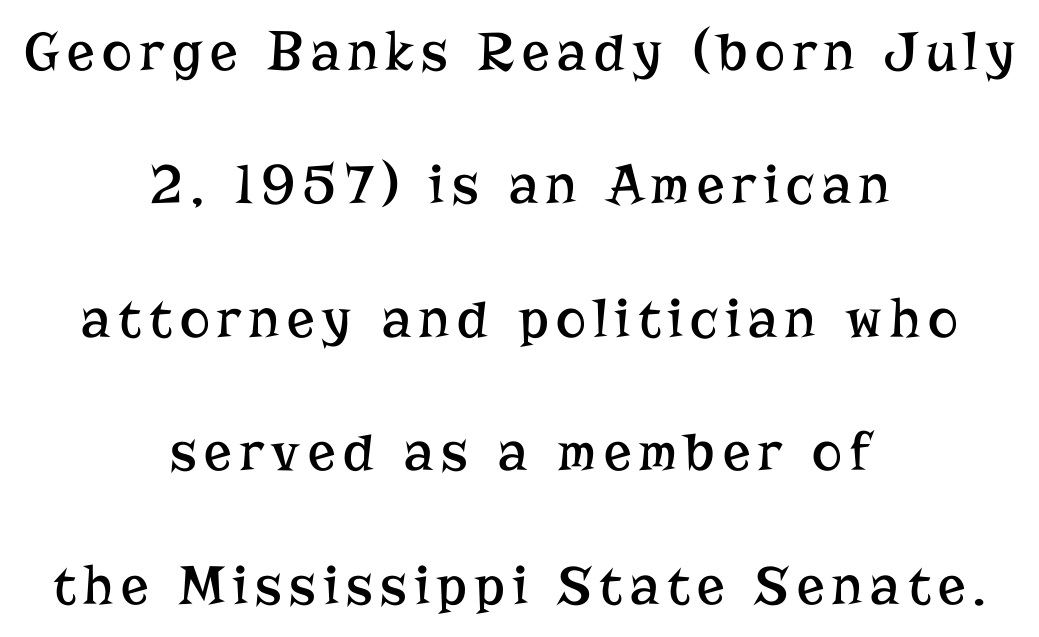
The image shows 57 px regular-weight serif type, upright; set centered, loose line spacing (2.34x), not underlined; low stroke contrast and a medium x-height.
